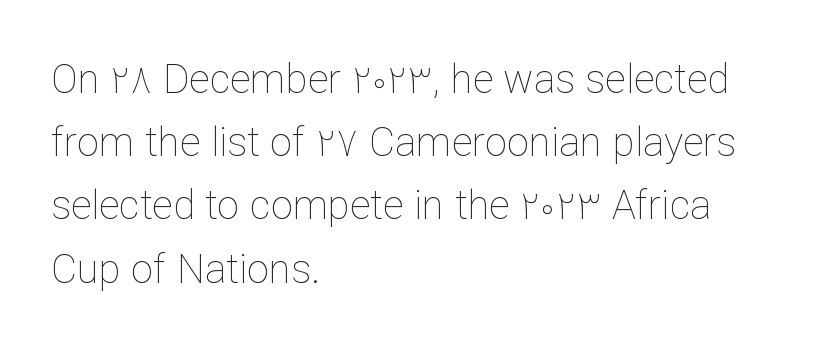
Q: Is the text bold? A: No.
Q: Is the text italic (slanted)? A: No, it is upright.
Q: Is the text underlined? A: No.
Q: How is the paragraph aligned? A: Left-aligned.
Q: Is the spacing between letters normal or unusually wide? A: Normal.
Q: Is the spacing between lines tight, normal or loose? A: Normal.
Q: Width (condensed, normal, or wide)? A: Normal.
Q: Stroke contrast? A: Low.
Q: x-height? A: Medium.
Q: Monospaced? A: No.
